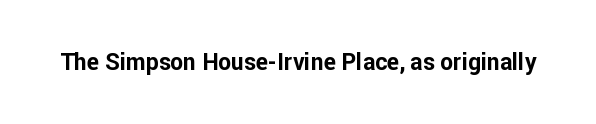
Notice how thick the strokes are: this is what a full bold looks like. In terms of letterspacing, this is plain default setting. The specimen omits any rule beneath the text block's lines. The lettering stays uniformly vertical, giving the passage a roman look.
